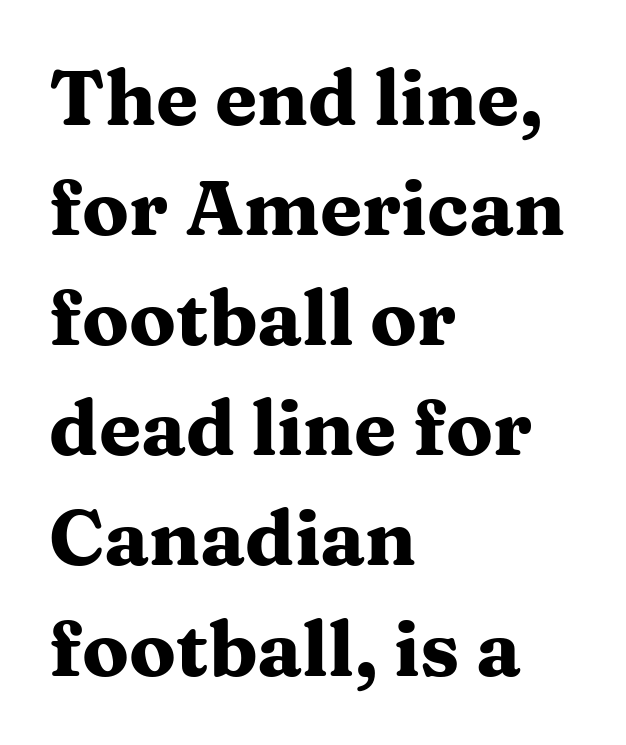
Q: Is the text bold? A: Yes.
Q: Is the text italic (slanted)? A: No, it is upright.
Q: Is the typeface a serif or a sans-serif typeface? A: Serif.
Q: Is the text underlined? A: No.
Q: How is the paragraph aligned? A: Left-aligned.
Q: Is the spacing between letters normal or unusually wide? A: Normal.
Q: Is the spacing between lines tight, normal or loose? A: Normal.
Q: Width (condensed, normal, or wide)? A: Wide.
Q: Stroke contrast? A: Medium.
Q: x-height? A: Medium.
Q: Monospaced? A: No.
